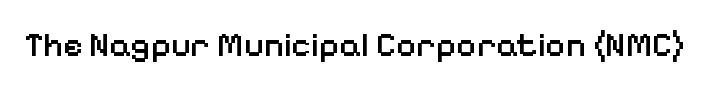
The image shows 34 px semibold sans-serif type, upright; set normal letter spacing, not underlined; low stroke contrast and a medium x-height.
